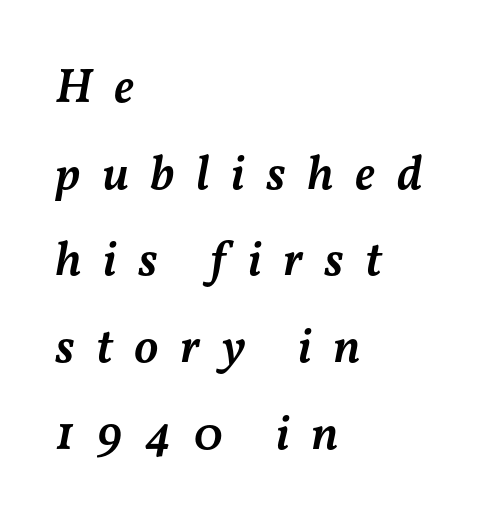
Q: Is the text bold? A: Semi-bold.
Q: Is the text italic (slanted)? A: Yes, it leans right by about 11 degrees.
Q: Is the text underlined? A: No.
Q: How is the paragraph aligned? A: Left-aligned.
Q: Is the spacing between letters normal or unusually wide? A: Unusually wide.
Q: Width (condensed, normal, or wide)? A: Normal.
Q: Stroke contrast? A: Medium.
Q: x-height? A: Medium.
Q: Monospaced? A: No.
